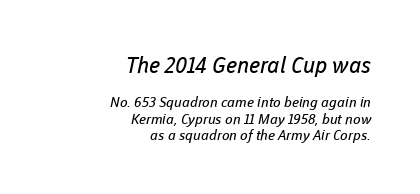
The image shows 22 px text type; set right-aligned, line spacing 1.17x, normal letter spacing, not underlined; the first (top) block is 1.57x larger.
